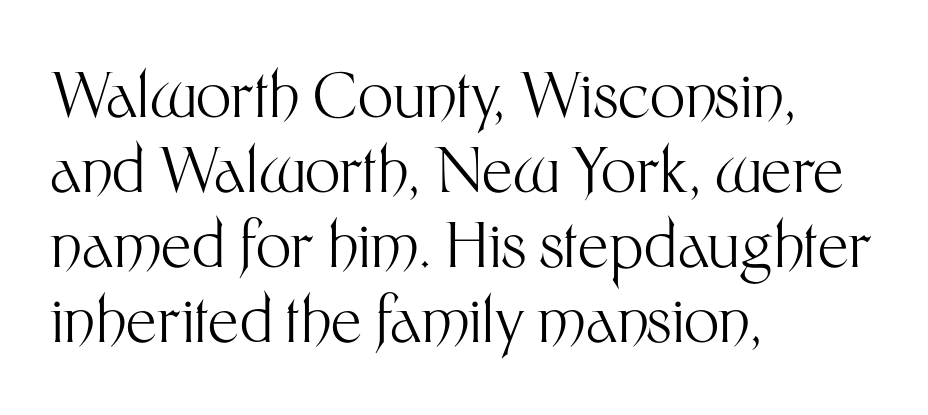
The image shows 62 px light sans-serif type, upright; set left-aligned, line spacing 1.21x, normal letter spacing, not underlined; medium stroke contrast and a medium x-height.
